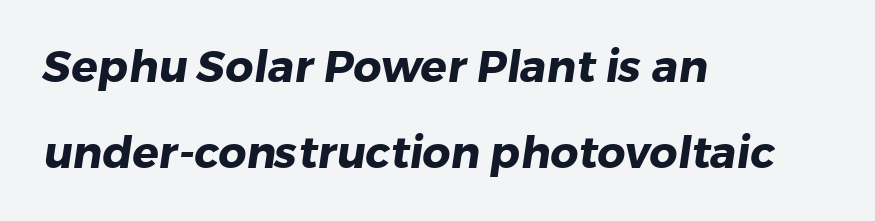
{"serif": "no", "bold": "yes", "weight": "heavy", "width": "normal", "stroke_contrast": "low", "x_height": "medium", "monospaced": "no", "underline": "no", "align": "left", "line_spacing": "loose", "line_spacing_ratio": 1.96, "letter_spacing": "normal", "letter_spacing_em": 0.0, "glyph_px": 44}
